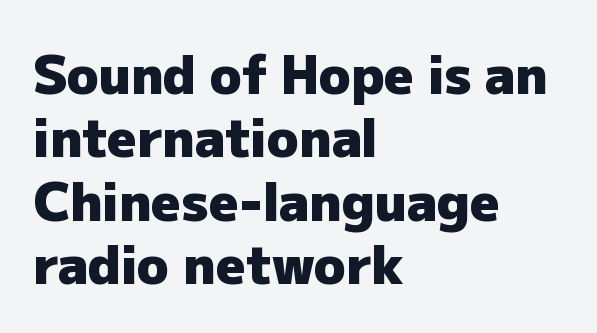
{"serif": "no", "italic": "no", "bold": "yes", "weight": "heavy", "width": "normal", "stroke_contrast": "low", "x_height": "medium", "monospaced": "no", "underline": "no", "align": "left", "line_spacing_ratio": 1.22, "letter_spacing": "normal", "letter_spacing_em": 0.0, "glyph_px": 52}
